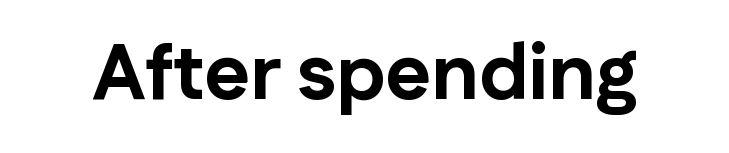
If you drew a line through each stem, it would be perfectly vertical. The line texture is even and compact thanks to regular tracking. Every letter is thick-stroked: bold, no question. Classification — sans serif.
